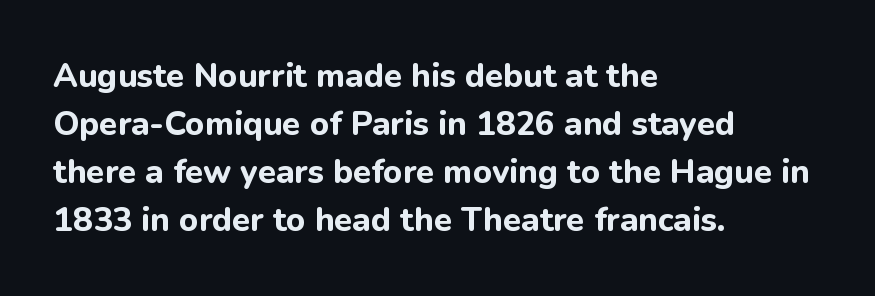
Q: Is the text bold? A: Yes.
Q: Is the text italic (slanted)? A: No, it is upright.
Q: Is the typeface a serif or a sans-serif typeface? A: Sans-serif.
Q: Is the text underlined? A: No.
Q: How is the paragraph aligned? A: Left-aligned.
Q: Is the spacing between letters normal or unusually wide? A: Normal.
Q: Is the spacing between lines tight, normal or loose? A: Normal.
Q: Width (condensed, normal, or wide)? A: Normal.
Q: Stroke contrast? A: Low.
Q: x-height? A: Medium.
Q: Monospaced? A: No.
